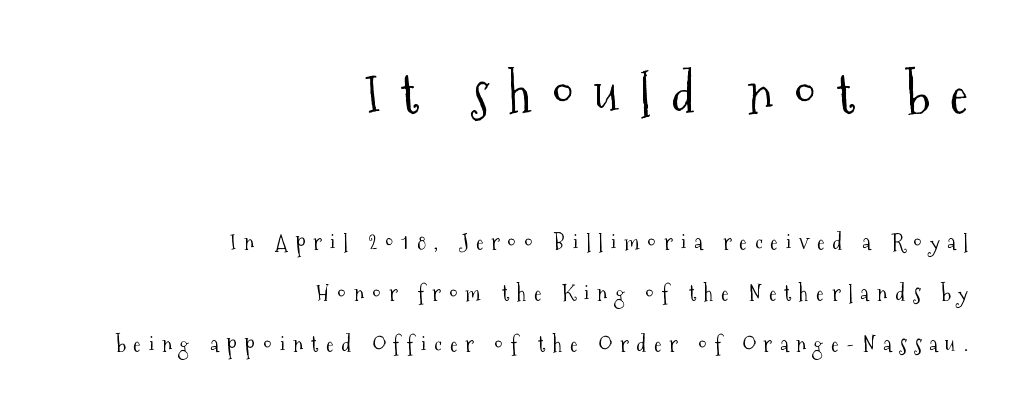
Q: Is the text bold? A: No.
Q: Is the text italic (slanted)? A: No, it is upright.
Q: Is the typeface a serif or a sans-serif typeface? A: Serif.
Q: Is the text underlined? A: No.
Q: How is the paragraph aligned? A: Right-aligned.
Q: Is the spacing between letters normal or unusually wide? A: Unusually wide.
Q: Is the spacing between lines tight, normal or loose? A: Loose.
Q: Which block of text is set in a larger size, the first (top) or the second (bottom)? A: The first (top) one.
Q: Width (condensed, normal, or wide)? A: Condensed.
Q: Stroke contrast? A: Medium.
Q: x-height? A: Medium.
Q: Monospaced? A: No.
